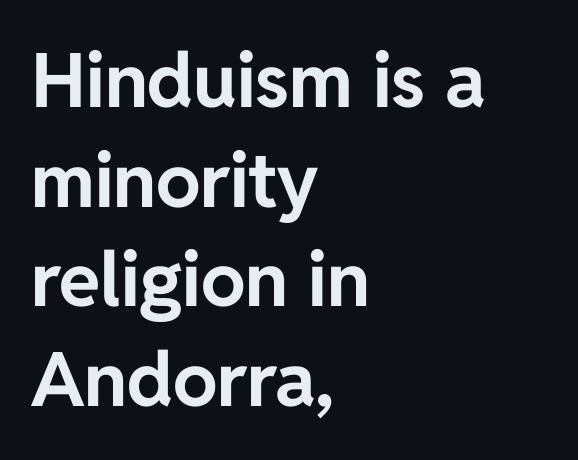
Evenly set lines give the paragraph a standard silhouette. The face used here is rendered with its standard letterfit. The letters carry no serifs — their stems end cleanly without finishing strokes. The type sits square on the baseline with zero lean.
